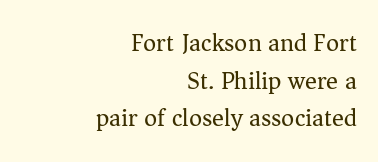
Q: Is the text bold? A: No.
Q: Is the text italic (slanted)? A: No, it is upright.
Q: Is the text underlined? A: No.
Q: How is the paragraph aligned? A: Right-aligned.
Q: Is the spacing between letters normal or unusually wide? A: Normal.
Q: Is the spacing between lines tight, normal or loose? A: Normal.
